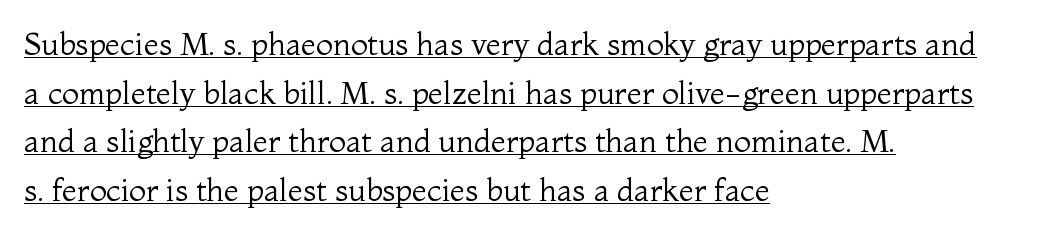
The image shows 31 px regular-weight serif type, upright; set left-aligned, normal line spacing (1.57x), normal letter spacing, underlined; medium stroke contrast and a medium x-height.
